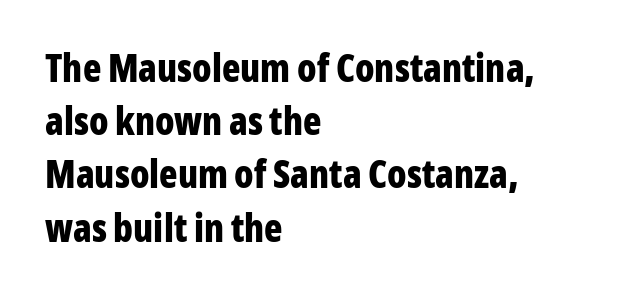
{"serif": "no", "italic": "no", "bold": "yes", "weight": "bold", "width": "condensed", "stroke_contrast": "low", "x_height": "medium", "monospaced": "no", "underline": "no", "align": "left", "line_spacing": "normal", "line_spacing_ratio": 1.4, "letter_spacing": "normal", "letter_spacing_em": 0.0, "glyph_px": 38}
